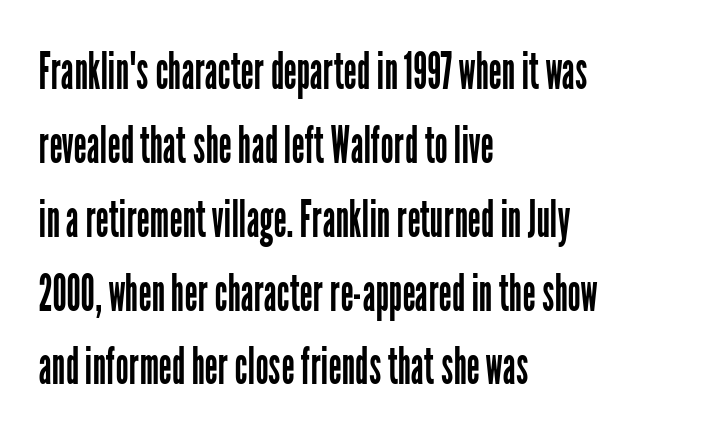
Q: Is the text bold? A: No.
Q: Is the text italic (slanted)? A: No, it is upright.
Q: Is the typeface a serif or a sans-serif typeface? A: Sans-serif.
Q: Is the text underlined? A: No.
Q: How is the paragraph aligned? A: Left-aligned.
Q: Is the spacing between letters normal or unusually wide? A: Normal.
Q: Is the spacing between lines tight, normal or loose? A: Normal.
Q: Width (condensed, normal, or wide)? A: Condensed.
Q: Stroke contrast? A: Low.
Q: x-height? A: Medium.
Q: Monospaced? A: No.
